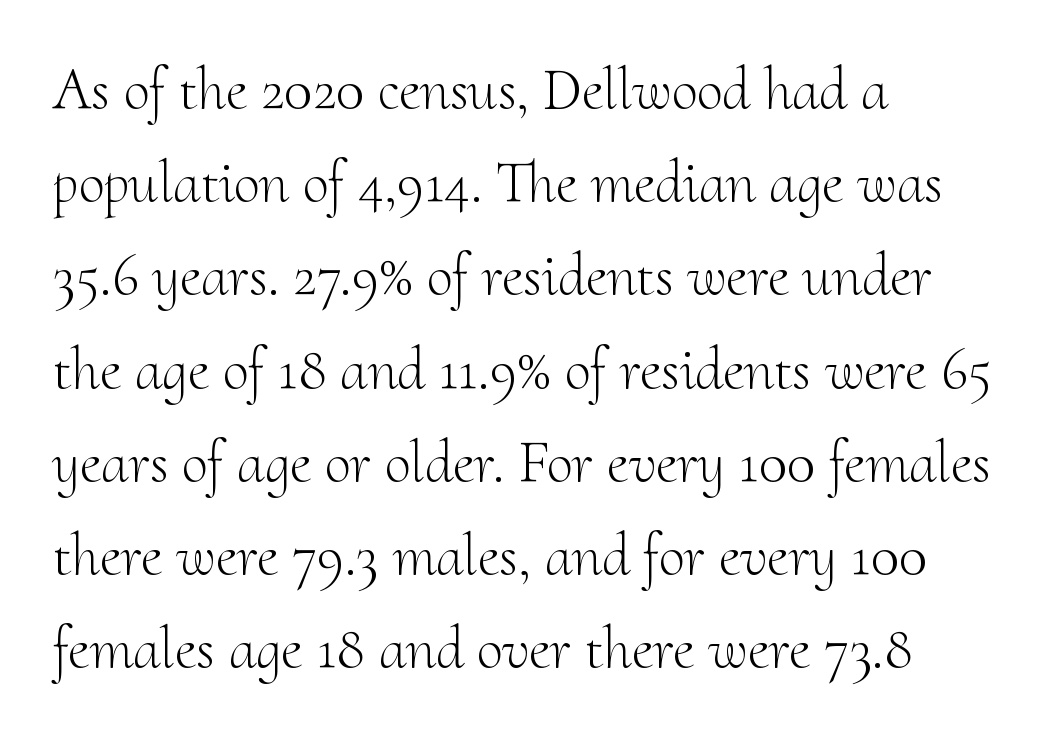
The image shows 59 px light serif type, upright; set left-aligned, normal line spacing (1.58x), normal letter spacing, not underlined; medium stroke contrast and a small x-height.
